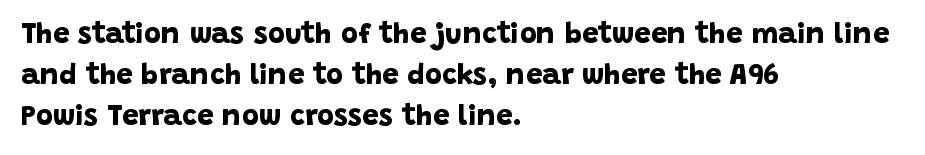
The image shows 29 px bold sans-serif type; set left-aligned, normal line spacing (1.42x), normal letter spacing, not underlined; low stroke contrast and a large x-height.
